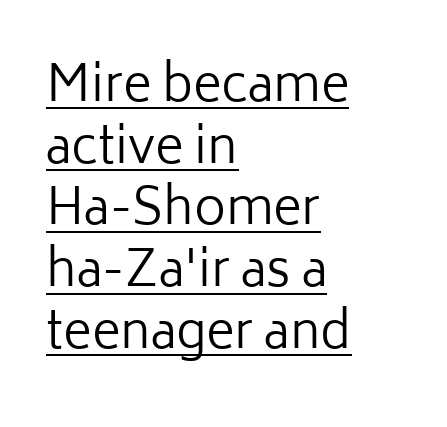
{"serif": "no", "italic": "no", "bold": "no", "weight": "regular", "width": "normal", "stroke_contrast": "low", "x_height": "medium", "monospaced": "no", "underline": "yes", "align": "left", "line_spacing": "normal", "line_spacing_ratio": 1.26, "letter_spacing": "normal", "letter_spacing_em": 0.0, "glyph_px": 49}
